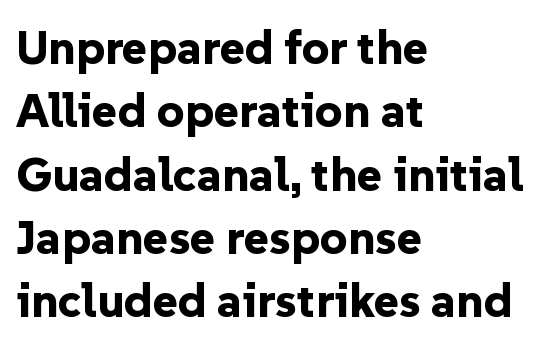
Q: Is the text bold? A: Yes.
Q: Is the text italic (slanted)? A: No, it is upright.
Q: Is the typeface a serif or a sans-serif typeface? A: Sans-serif.
Q: Is the text underlined? A: No.
Q: How is the paragraph aligned? A: Left-aligned.
Q: Is the spacing between letters normal or unusually wide? A: Normal.
Q: Is the spacing between lines tight, normal or loose? A: Normal.
Q: Width (condensed, normal, or wide)? A: Normal.
Q: Stroke contrast? A: Low.
Q: x-height? A: Medium.
Q: Monospaced? A: No.
